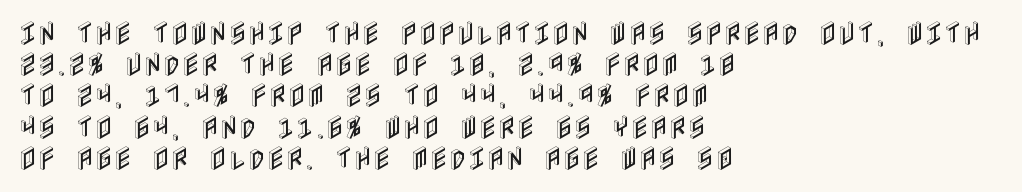
The image shows 26 px text type, upright; set left-aligned, line spacing 1.2x, normal letter spacing, not underlined.
